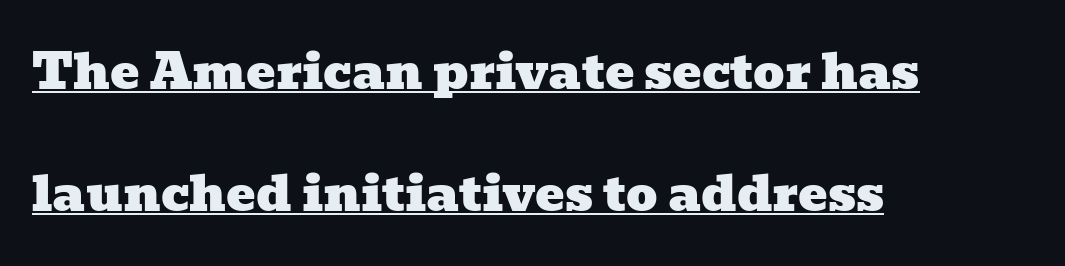
Q: Is the typeface a serif or a sans-serif typeface? A: Serif.
Q: Is the text underlined? A: Yes.
Q: How is the paragraph aligned? A: Left-aligned.
Q: Is the spacing between letters normal or unusually wide? A: Normal.
Q: Is the spacing between lines tight, normal or loose? A: Loose.
Q: Width (condensed, normal, or wide)? A: Wide.
Q: Stroke contrast? A: Low.
Q: x-height? A: Medium.
Q: Monospaced? A: No.
